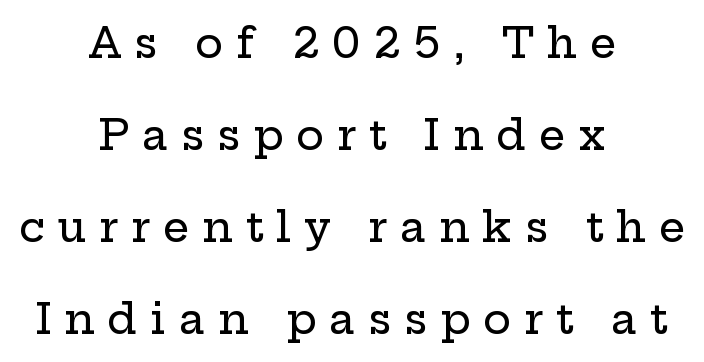
Q: Is the text italic (slanted)? A: No, it is upright.
Q: Is the typeface a serif or a sans-serif typeface? A: Serif.
Q: Is the text underlined? A: No.
Q: How is the paragraph aligned? A: Centered.
Q: Is the spacing between letters normal or unusually wide? A: Unusually wide.
Q: Is the spacing between lines tight, normal or loose? A: Loose.
Q: Width (condensed, normal, or wide)? A: Wide.
Q: Stroke contrast? A: Low.
Q: x-height? A: Medium.
Q: Monospaced? A: No.
